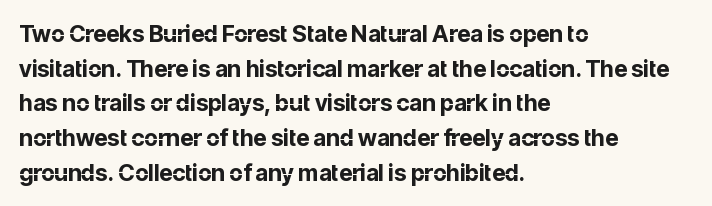
{"italic": "no", "bold": "yes", "underline": "no", "align": "left", "line_spacing": "normal", "line_spacing_ratio": 1.51, "letter_spacing": "normal", "letter_spacing_em": 0.0, "glyph_px": 23}
